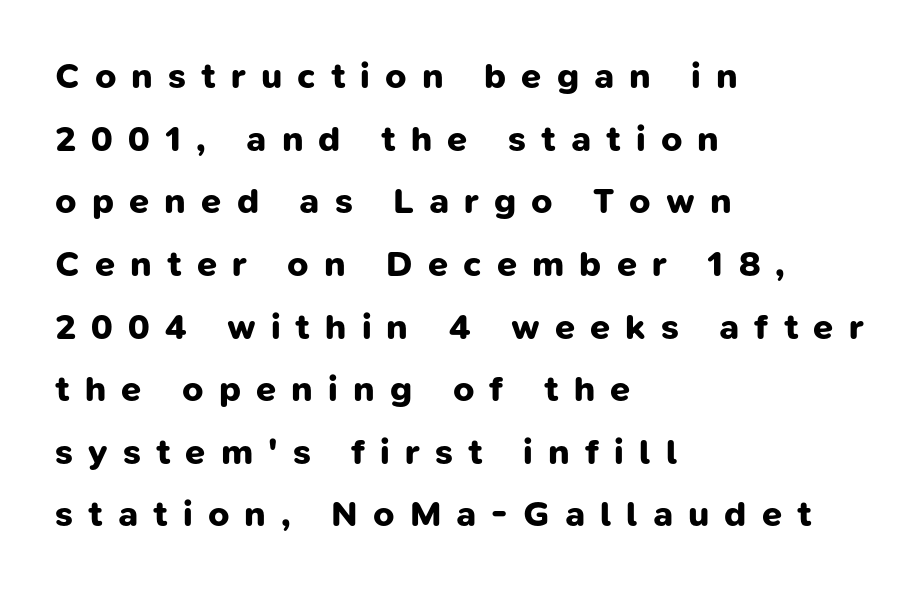
The image shows 36 px bold sans-serif type; set left-aligned, line spacing 1.74x, unusually wide letter spacing (+0.42 em), not underlined; low stroke contrast and a medium x-height.
